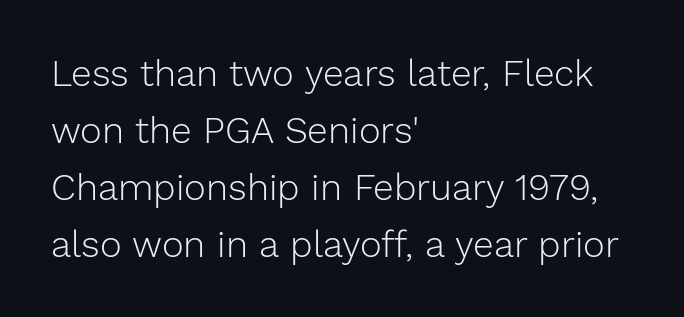
Q: Is the text bold? A: No.
Q: Is the text italic (slanted)? A: No, it is upright.
Q: Is the typeface a serif or a sans-serif typeface? A: Sans-serif.
Q: Is the text underlined? A: No.
Q: How is the paragraph aligned? A: Left-aligned.
Q: Is the spacing between letters normal or unusually wide? A: Normal.
Q: Is the spacing between lines tight, normal or loose? A: Normal.
Q: Width (condensed, normal, or wide)? A: Normal.
Q: Stroke contrast? A: Low.
Q: x-height? A: Medium.
Q: Monospaced? A: No.
